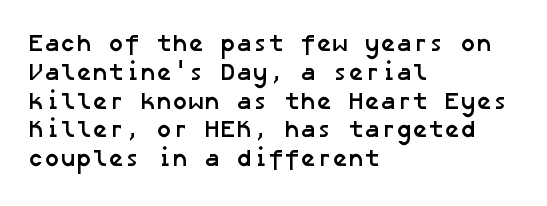
Q: Is the text bold? A: Yes.
Q: Is the text underlined? A: No.
Q: How is the paragraph aligned? A: Left-aligned.
Q: Is the spacing between letters normal or unusually wide? A: Normal.
